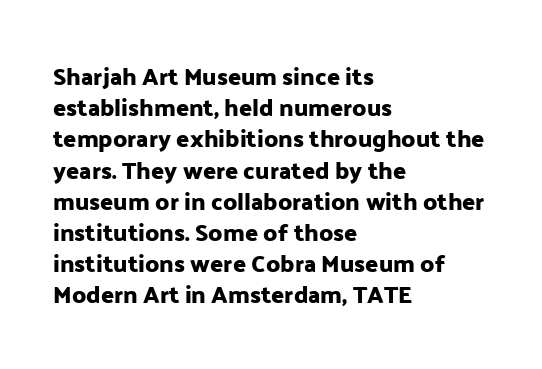
Does the copy run flush right? No — it runs flush left. The font's upright variant was chosen for this text. Descender tails drop into unmarked territory. Reading down the column, the eye jumps a familiar distance to each next line.
